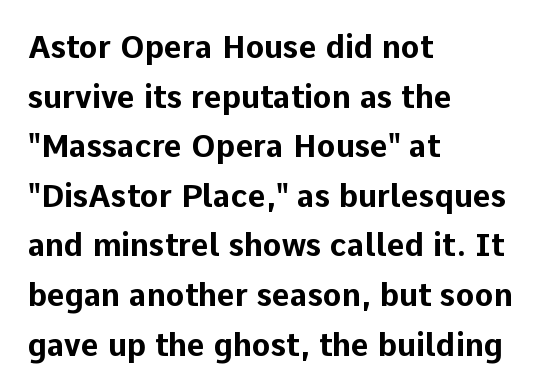
Regular leading. Look at the bottom of the vertical strokes: they stop flat, with no serifs. Glance below the letters and you will spot only blank space. Do the characters align in a grid? No, the font is proportional. These lines stack with their left ends in a neat column. This rendering leaves character spacing at its baseline value.
